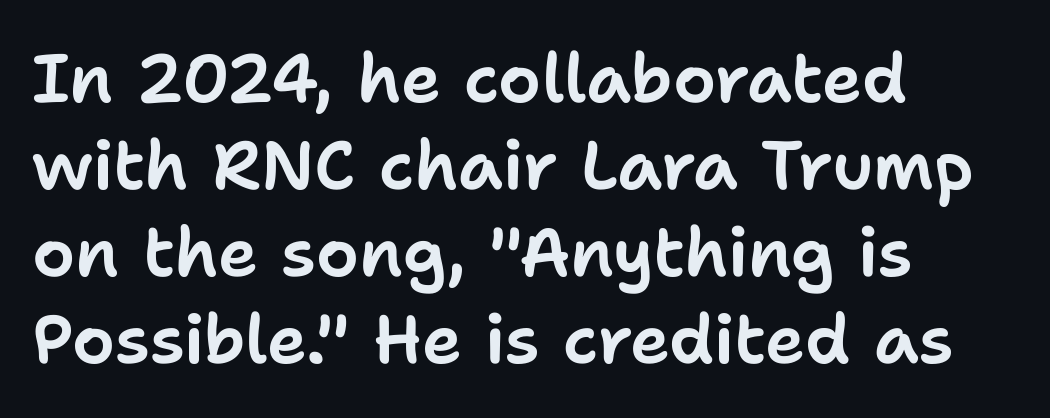
Posture: straight, roman, zero tilt. Reading down the column, the eye jumps a familiar distance to each next line. Serifs: no, the terminals of the letterforms are clean. A typesetter would call this zero additional tracking. Short and long lines alike share a common starting point at left. Unmarked baselines from the first word to the last.
